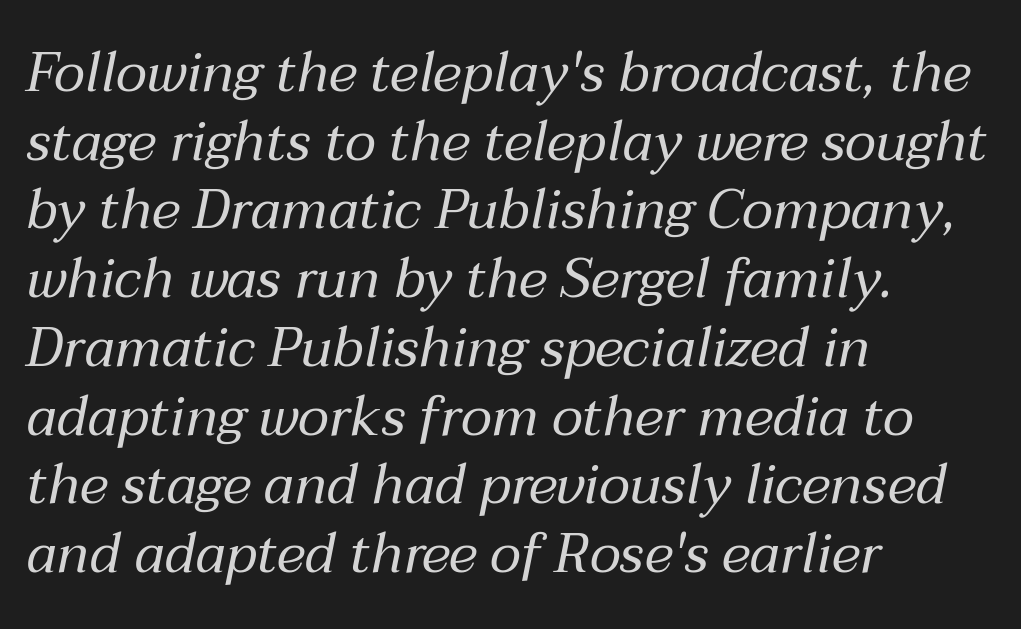
Caption: standard tracking, unaltered. Regarding leading, the lines here are spaced in the standard way. Varying glyph widths throughout — classic text-font behaviour. Tall strokes in this sample are angled rather than plumb. One-word summary of the alignment: left.
